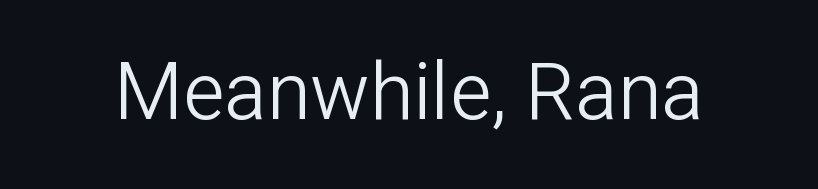
{"serif": "no", "italic": "no", "bold": "no", "weight": "light", "width": "normal", "stroke_contrast": "low", "x_height": "medium", "monospaced": "no", "underline": "no", "letter_spacing": "normal", "letter_spacing_em": 0.0, "glyph_px": 79}
